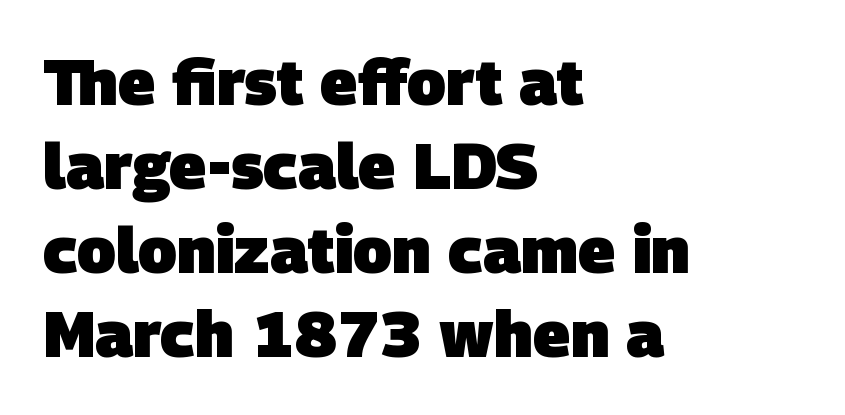
Q: Is the text bold? A: Yes.
Q: Is the typeface a serif or a sans-serif typeface? A: Sans-serif.
Q: Is the text underlined? A: No.
Q: How is the paragraph aligned? A: Left-aligned.
Q: Is the spacing between letters normal or unusually wide? A: Normal.
Q: Is the spacing between lines tight, normal or loose? A: Normal.
Q: Width (condensed, normal, or wide)? A: Normal.
Q: Stroke contrast? A: Low.
Q: x-height? A: Large.
Q: Monospaced? A: No.
